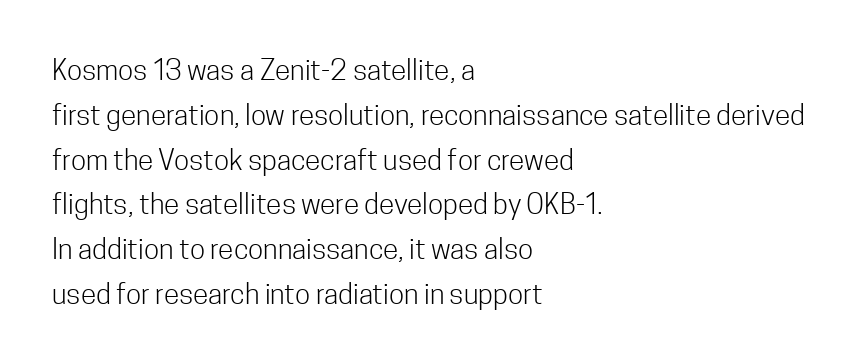
Notice how the stems are strictly vertical — no italics here. Horizontal bands of white between lines are of average thickness. Each letter's strokes conclude bluntly, with no projecting serifs. Rule under the text: the space is simply empty. These lines keep a tight, regular rhythm from letter to letter. The text block is weighted toward the left margin, trailing off unevenly rightward.
